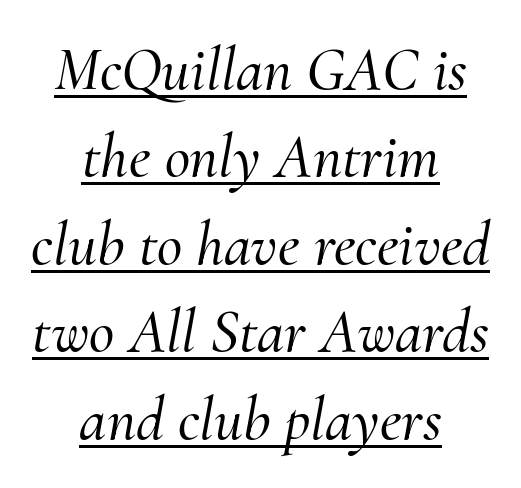
{"serif": "yes", "italic": "yes", "lean": "right", "slant_degrees": 10, "width": "normal", "stroke_contrast": "medium", "x_height": "small", "monospaced": "no", "underline": "yes", "align": "center", "line_spacing": "normal", "line_spacing_ratio": 1.41, "letter_spacing": "normal", "letter_spacing_em": 0.0, "glyph_px": 62}
